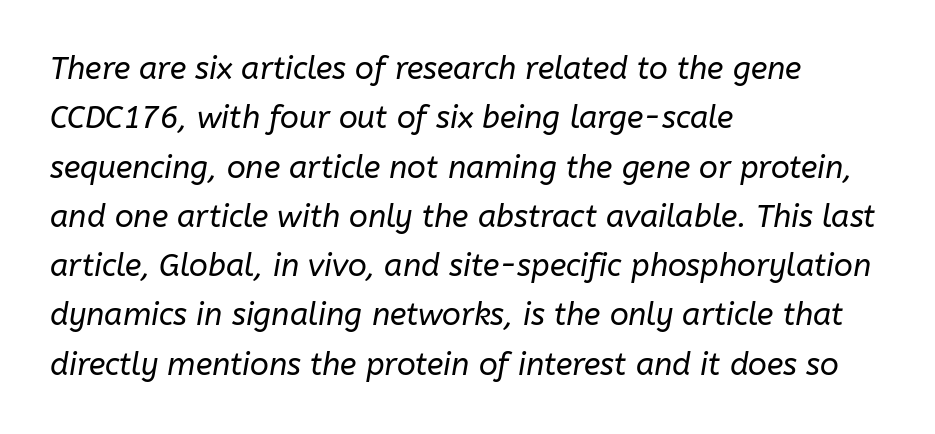
The image shows 31 px regular-weight type, italic (leaning right); set left-aligned, normal line spacing (1.59x), normal letter spacing, not underlined; low stroke contrast and a medium x-height.
